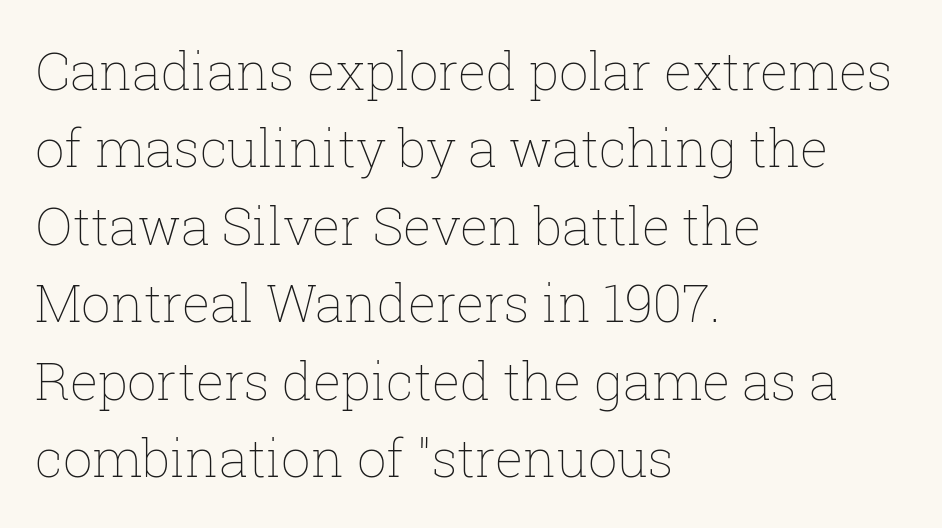
The letterforms sit shoulder to shoulder at normal distance. Any mark beneath the type? The region is blank. A light-to-regular cut is what we see here. The paragraph has a hard left edge and a soft right edge.
